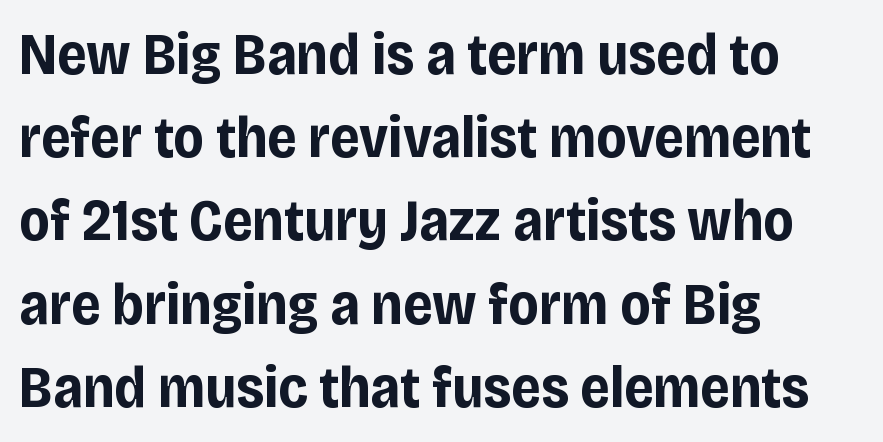
The image shows 59 px bold, condensed sans-serif type, upright; set left-aligned, normal line spacing (1.41x), normal letter spacing, not underlined; low stroke contrast and a large x-height.
